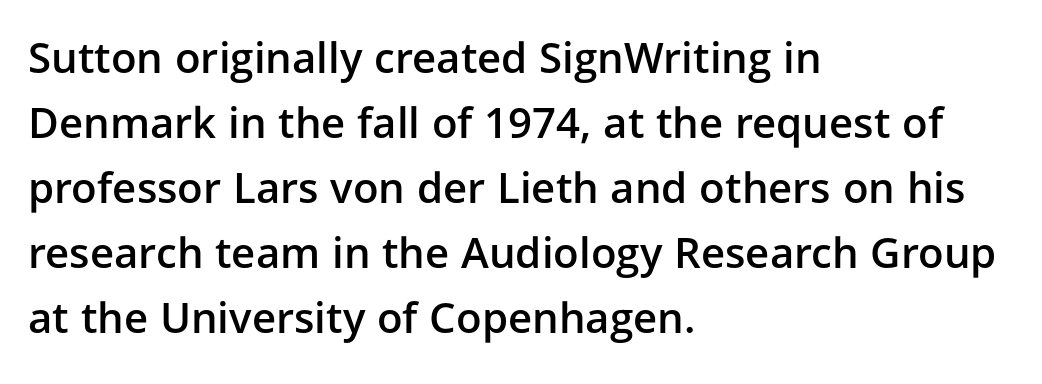
The image shows 42 px semibold sans-serif type, upright; set left-aligned, normal line spacing (1.55x), normal letter spacing, not underlined; low stroke contrast and a medium x-height.
